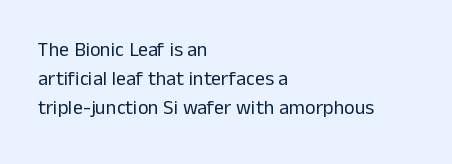
The image shows 20 px text type, upright; set left-aligned, normal line spacing (1.45x), normal letter spacing, not underlined.
